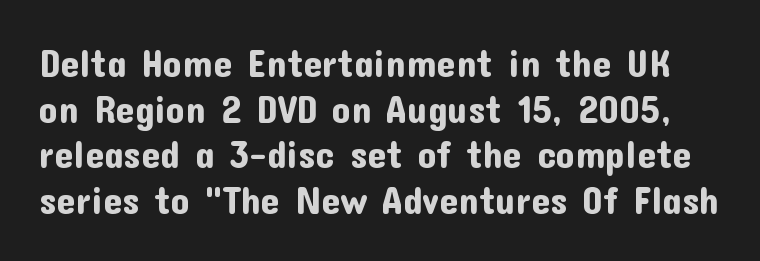
Q: Is the text italic (slanted)? A: No, it is upright.
Q: Is the typeface a serif or a sans-serif typeface? A: Sans-serif.
Q: Is the text underlined? A: No.
Q: Is the spacing between letters normal or unusually wide? A: Normal.
Q: Width (condensed, normal, or wide)? A: Normal.
Q: Stroke contrast? A: Low.
Q: x-height? A: Medium.
Q: Monospaced? A: No.
